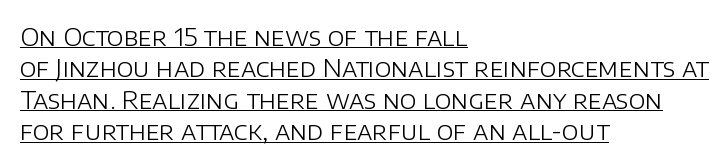
The image shows 25 px text type, upright; set left-aligned, normal line spacing (1.26x), normal letter spacing, underlined.
